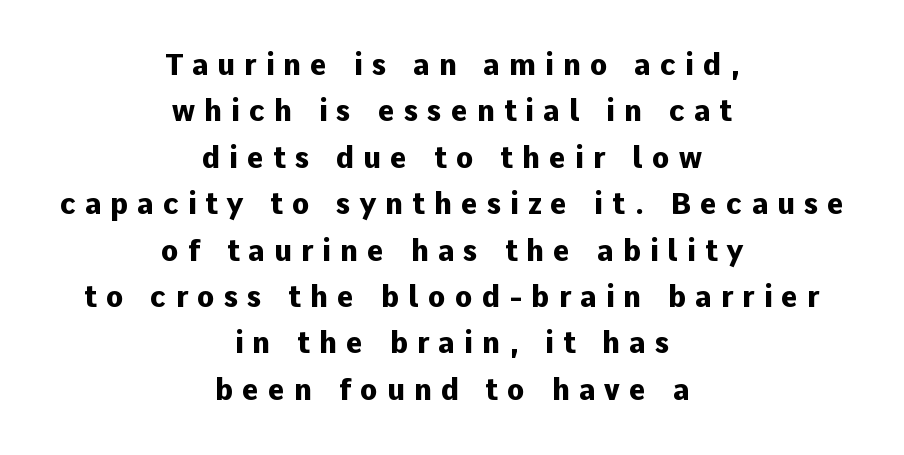
Are there feet on the stems? There aren't — it's a sans. The area under the type is left untouched. Teacher's note: observe the equal gaps on both sides — that is centered alignment. Character widths vary here, with narrow letters taking less room than wide ones. Notice how the stems are strictly vertical — no italics here.
